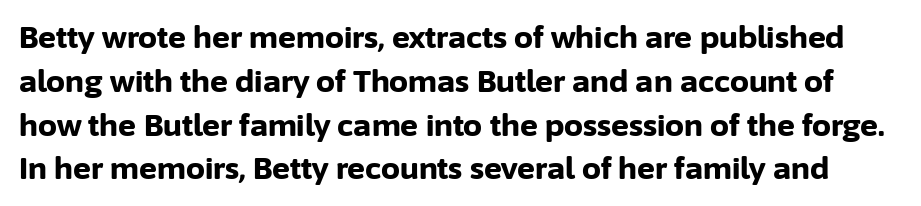
The image shows 30 px bold sans-serif type, upright; set normal line spacing (1.46x), normal letter spacing, not underlined; low stroke contrast and a medium x-height.
